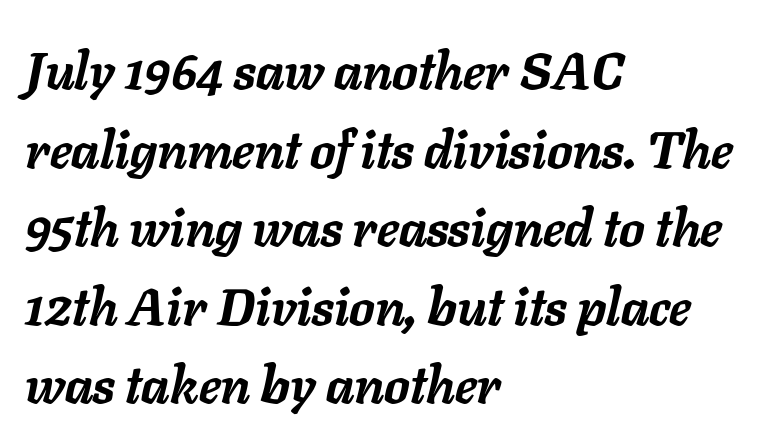
{"italic": "yes", "lean": "right", "slant_degrees": 11, "bold": "yes", "weight": "semibold", "width": "normal", "stroke_contrast": "low", "x_height": "medium", "monospaced": "no", "underline": "no", "align": "left", "line_spacing": "normal", "line_spacing_ratio": 1.54, "letter_spacing": "normal", "letter_spacing_em": 0.0, "glyph_px": 51}
